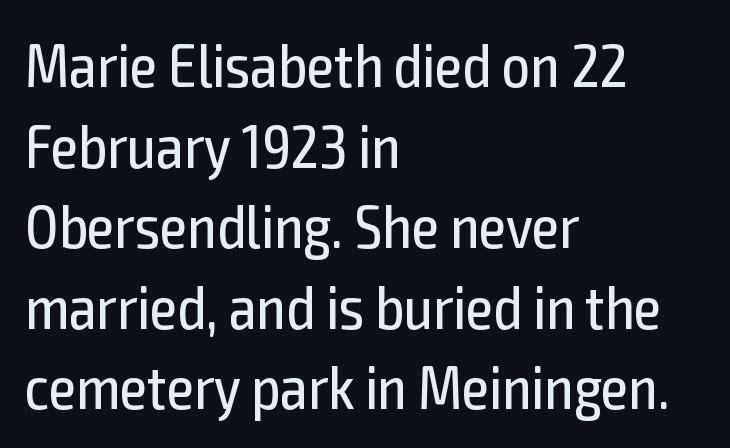
The image shows 62 px regular-weight, condensed sans-serif type, upright; set left-aligned, normal line spacing (1.3x), normal letter spacing, not underlined; a medium x-height.
